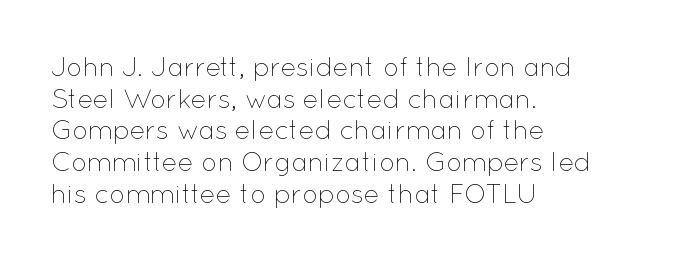
{"italic": "no", "bold": "no", "underline": "no", "align": "left", "line_spacing_ratio": 1.22, "letter_spacing": "normal", "letter_spacing_em": 0.0, "glyph_px": 26}
